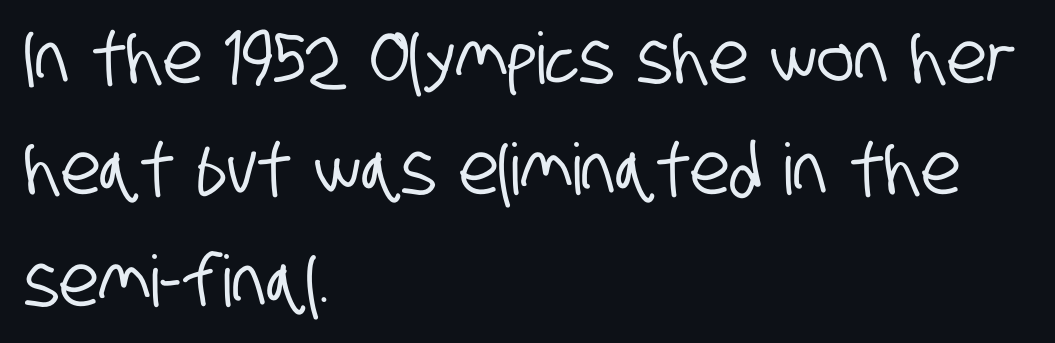
This sample uses a sans-serif face. Anything drawn beneath the words? Only blank space. Nobody touched the tracking dial on this one. The block of text has a typical density, with ordinary space between rows. You could not count columns in this text — the font is proportionally spaced. Where is the straight margin? On the left.
